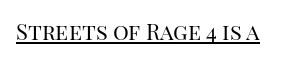
{"italic": "no", "bold": "no", "underline": "yes", "letter_spacing": "normal", "letter_spacing_em": 0.0, "glyph_px": 22}
